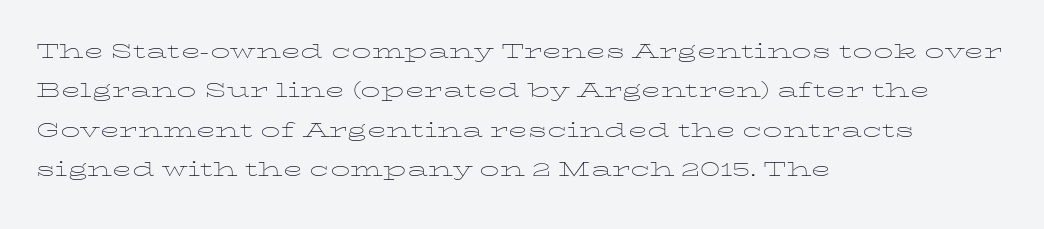
The image shows 26 px text type, upright; set left-aligned, normal line spacing (1.51x), normal letter spacing, not underlined.
